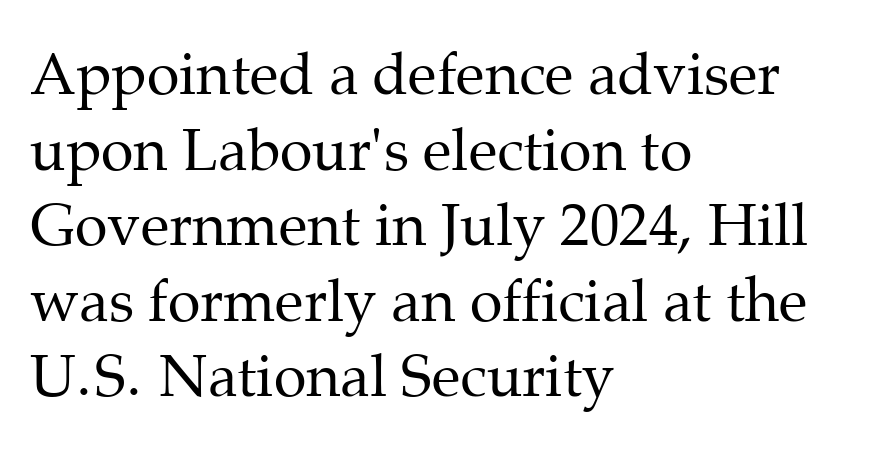
The image shows 59 px regular-weight serif type, upright; set left-aligned, normal line spacing (1.28x), normal letter spacing, not underlined; medium stroke contrast and a medium x-height.
